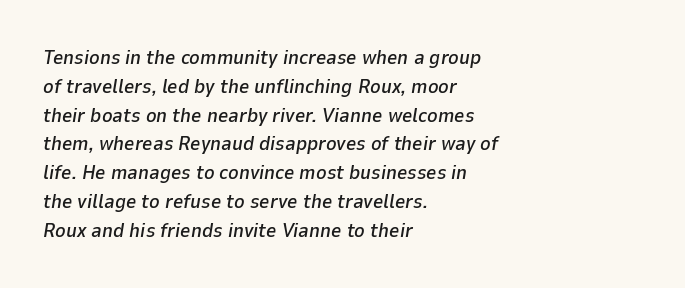
Q: Is the text italic (slanted)? A: Yes, it leans right by about 9 degrees.
Q: Is the text underlined? A: No.
Q: How is the paragraph aligned? A: Left-aligned.
Q: Is the spacing between letters normal or unusually wide? A: Normal.
Q: Is the spacing between lines tight, normal or loose? A: Normal.
